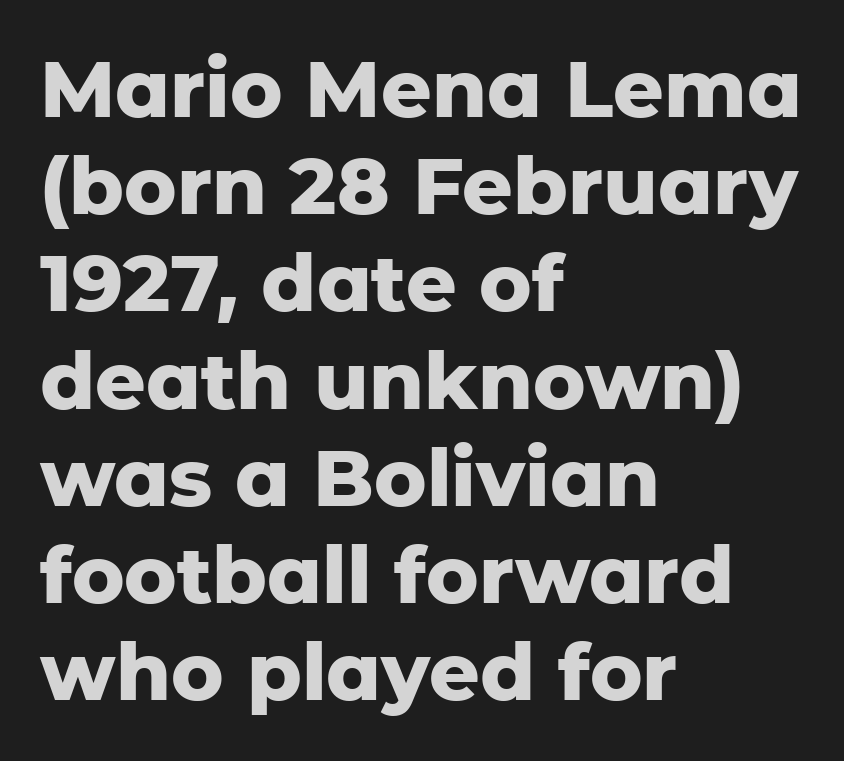
Q: Is the text bold? A: Yes.
Q: Is the text italic (slanted)? A: No, it is upright.
Q: Is the typeface a serif or a sans-serif typeface? A: Sans-serif.
Q: Is the text underlined? A: No.
Q: How is the paragraph aligned? A: Left-aligned.
Q: Is the spacing between letters normal or unusually wide? A: Normal.
Q: Width (condensed, normal, or wide)? A: Normal.
Q: Stroke contrast? A: Low.
Q: x-height? A: Medium.
Q: Monospaced? A: No.
